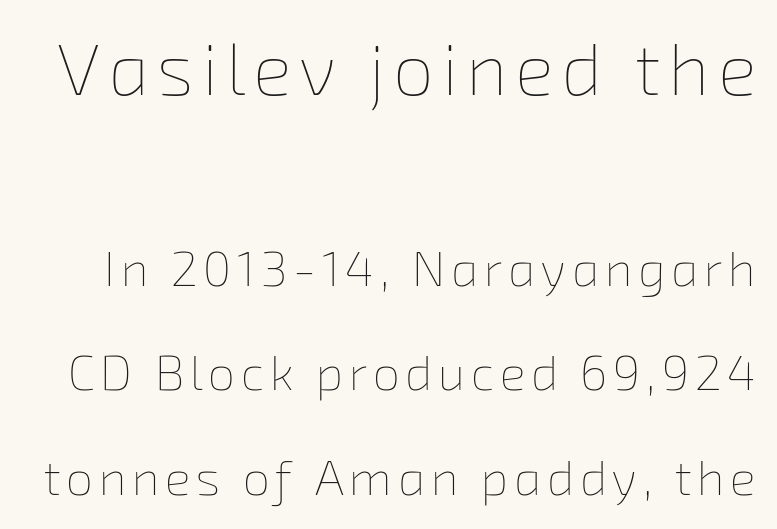
Check under the words: just untouched page. The weight would be labelled regular, book, light, or lighter still. A student would notice the top passage is typeset larger than what follows. These lines stand farther apart than default settings would place them. Think of a printed novel: that variable character pitch is what you see here.
